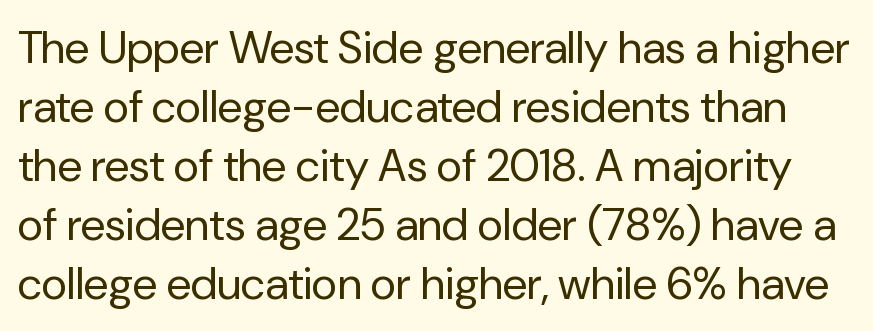
The image shows 45 px regular-weight sans-serif type, upright; set normal line spacing (1.31x), normal letter spacing, not underlined; low stroke contrast and a medium x-height.
